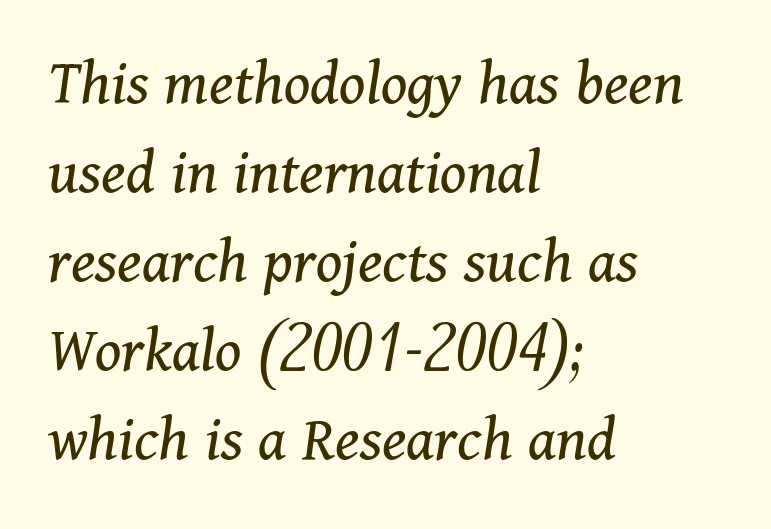
Q: Is the text bold? A: No.
Q: Is the text italic (slanted)? A: Yes, it leans right by about 11 degrees.
Q: Is the typeface a serif or a sans-serif typeface? A: Serif.
Q: Is the text underlined? A: No.
Q: How is the paragraph aligned? A: Left-aligned.
Q: Is the spacing between letters normal or unusually wide? A: Normal.
Q: Is the spacing between lines tight, normal or loose? A: Normal.
Q: Width (condensed, normal, or wide)? A: Normal.
Q: Stroke contrast? A: Medium.
Q: x-height? A: Medium.
Q: Monospaced? A: No.
